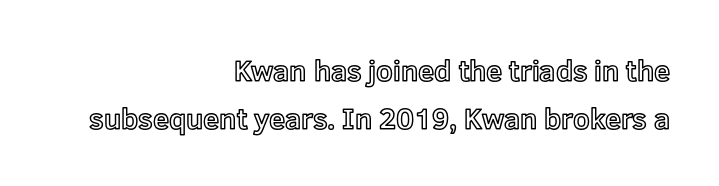
Q: Is the text italic (slanted)? A: No, it is upright.
Q: Is the text underlined? A: No.
Q: How is the paragraph aligned? A: Right-aligned.
Q: Is the spacing between letters normal or unusually wide? A: Normal.
Q: Is the spacing between lines tight, normal or loose? A: Normal.
Q: Width (condensed, normal, or wide)? A: Normal.
Q: x-height? A: Medium.
Q: Monospaced? A: No.
